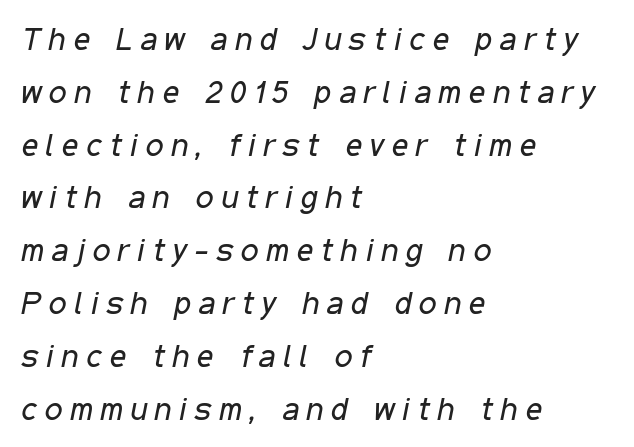
Q: Is the text bold? A: No.
Q: Is the text italic (slanted)? A: Yes, it leans right by about 11 degrees.
Q: Is the text underlined? A: No.
Q: How is the paragraph aligned? A: Left-aligned.
Q: Is the spacing between letters normal or unusually wide? A: Unusually wide.
Q: Is the spacing between lines tight, normal or loose? A: Normal.
Q: Width (condensed, normal, or wide)? A: Condensed.
Q: Stroke contrast? A: Low.
Q: x-height? A: Medium.
Q: Monospaced? A: No.
